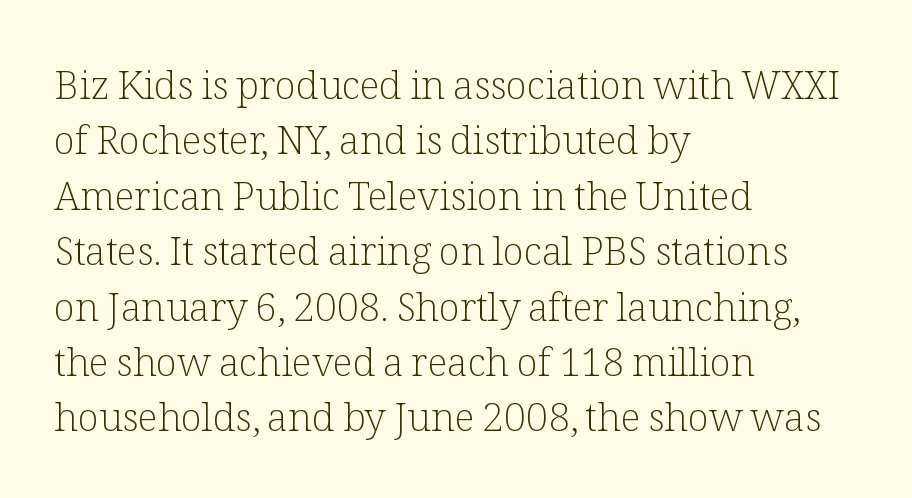
The image shows 39 px light serif type, upright; set left-aligned, normal line spacing (1.42x), normal letter spacing, not underlined; low stroke contrast and a medium x-height.
